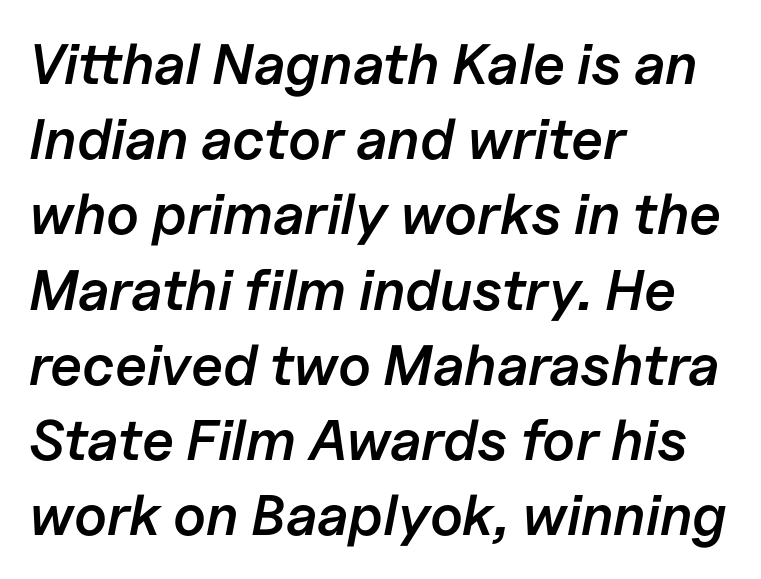
Q: Is the text bold? A: Semi-bold.
Q: Is the text italic (slanted)? A: Yes, it leans right by about 11 degrees.
Q: Is the text underlined? A: No.
Q: How is the paragraph aligned? A: Left-aligned.
Q: Is the spacing between letters normal or unusually wide? A: Normal.
Q: Is the spacing between lines tight, normal or loose? A: Normal.
Q: Width (condensed, normal, or wide)? A: Normal.
Q: Stroke contrast? A: Low.
Q: x-height? A: Medium.
Q: Monospaced? A: No.
